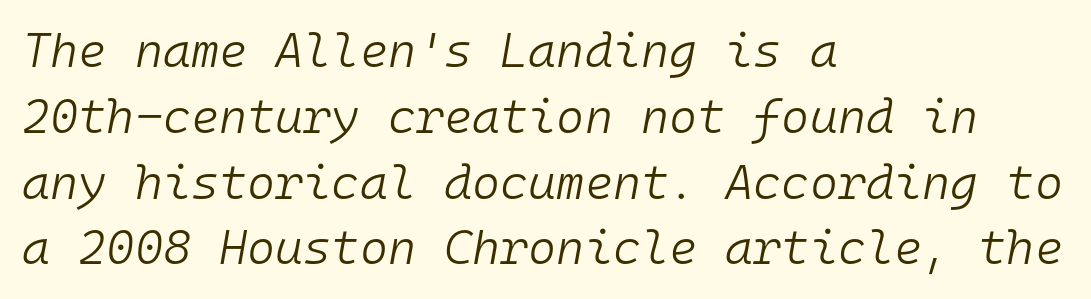
{"italic": "yes", "lean": "right", "slant_degrees": 10, "bold": "no", "weight": "light", "width": "normal", "stroke_contrast": "low", "x_height": "medium", "monospaced": "yes", "underline": "no", "align": "left", "line_spacing": "normal", "line_spacing_ratio": 1.37, "letter_spacing": "normal", "letter_spacing_em": 0.0, "glyph_px": 48}
